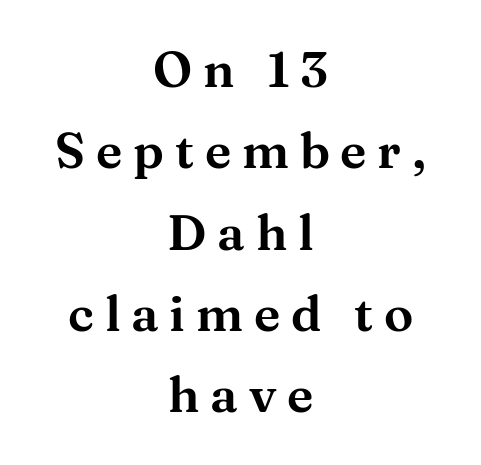
Q: Is the text italic (slanted)? A: No, it is upright.
Q: Is the typeface a serif or a sans-serif typeface? A: Serif.
Q: Is the text underlined? A: No.
Q: How is the paragraph aligned? A: Centered.
Q: Is the spacing between letters normal or unusually wide? A: Unusually wide.
Q: Is the spacing between lines tight, normal or loose? A: Normal.
Q: Width (condensed, normal, or wide)? A: Wide.
Q: Stroke contrast? A: Medium.
Q: x-height? A: Medium.
Q: Monospaced? A: No.
